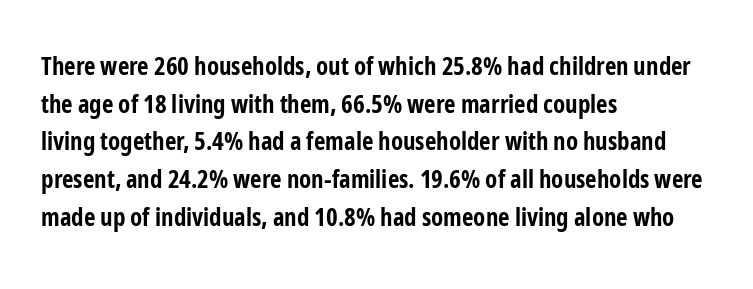
Students, note that the glyphs here touch the page at normal intervals. The vertical gap from one line to the next is medium. The lettering stays uniformly vertical, giving the passage a roman look. The lines are quadded left. Heft: maximum for text — a bold. Type without underlining.
